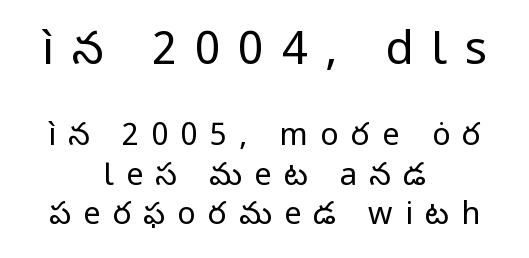
The image shows 46 px regular-weight sans-serif type, upright; set centered, normal line spacing (1.27x), unusually wide letter spacing (+0.39 em), not underlined; the first (top) block is 1.48x larger; low stroke contrast and a medium x-height.
